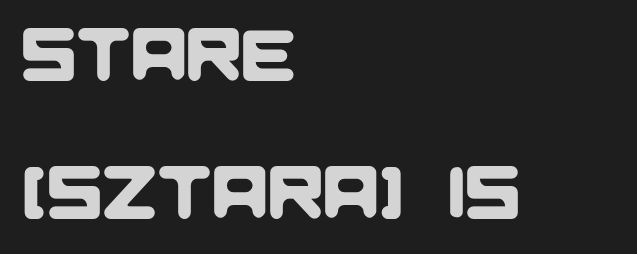
If you drew a ruler down the left edge, every line would touch it. Any mark beneath the type? The region is blank. The rendering keeps characters at their native spacing. Serif or sans? Sans — the stroke terminals are bare. Looks like regular typesetting: each glyph gets only the width it needs.
